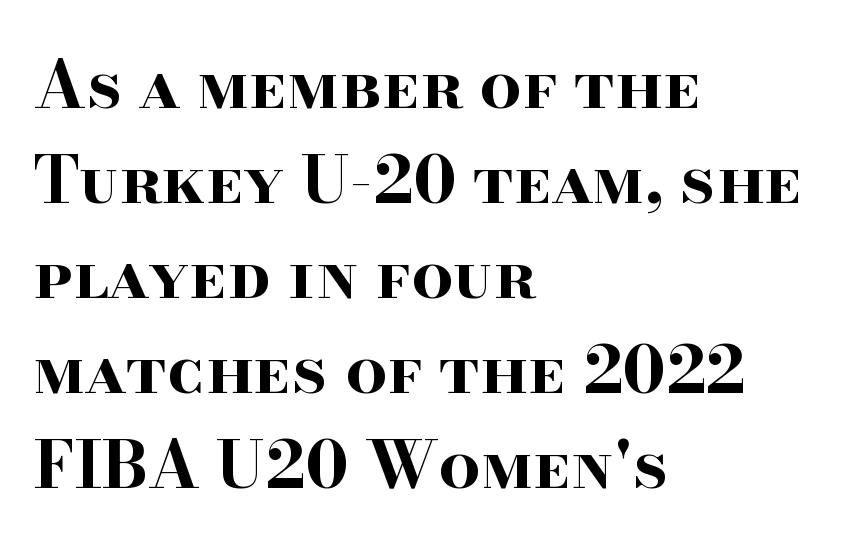
The lines are quadded left. Spacing verdict: proportional, widths tailored to each character. Does the weight exceed regular? Yes, all the way to bold. The axis of the letterforms is exactly vertical. The glyphs in this specimen are seriffed.
